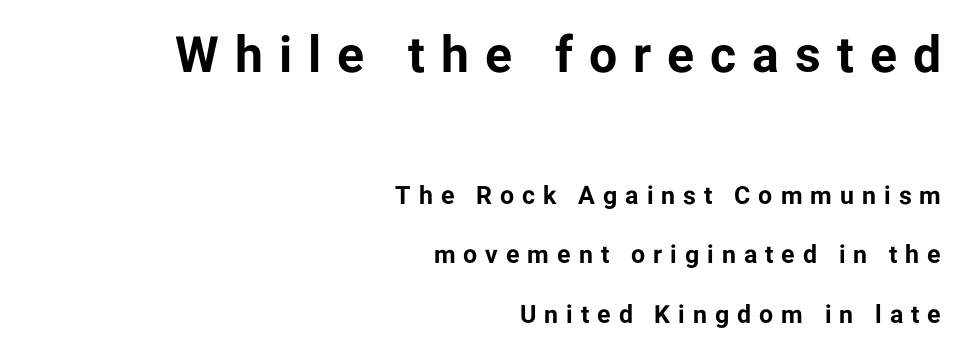
Q: Is the text bold? A: Yes.
Q: Is the text italic (slanted)? A: No, it is upright.
Q: Is the typeface a serif or a sans-serif typeface? A: Sans-serif.
Q: Is the text underlined? A: No.
Q: How is the paragraph aligned? A: Right-aligned.
Q: Is the spacing between letters normal or unusually wide? A: Unusually wide.
Q: Is the spacing between lines tight, normal or loose? A: Loose.
Q: Which block of text is set in a larger size, the first (top) or the second (bottom)? A: The first (top) one.
Q: Width (condensed, normal, or wide)? A: Normal.
Q: Stroke contrast? A: Low.
Q: x-height? A: Medium.
Q: Monospaced? A: No.
